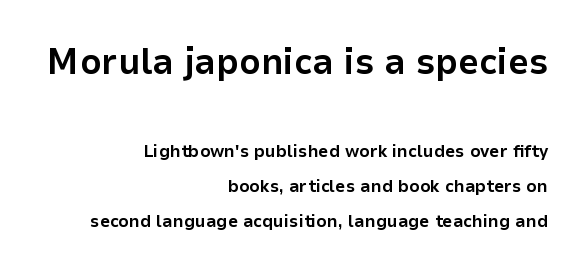
{"serif": "no", "italic": "no", "bold": "yes", "weight": "bold", "width": "normal", "stroke_contrast": "low", "x_height": "medium", "monospaced": "no", "underline": "no", "align": "right", "line_spacing": "loose", "line_spacing_ratio": 1.95, "letter_spacing": "normal", "letter_spacing_em": 0.0, "larger_block": "first", "size_ratio": 2.06, "glyph_px": 37}
